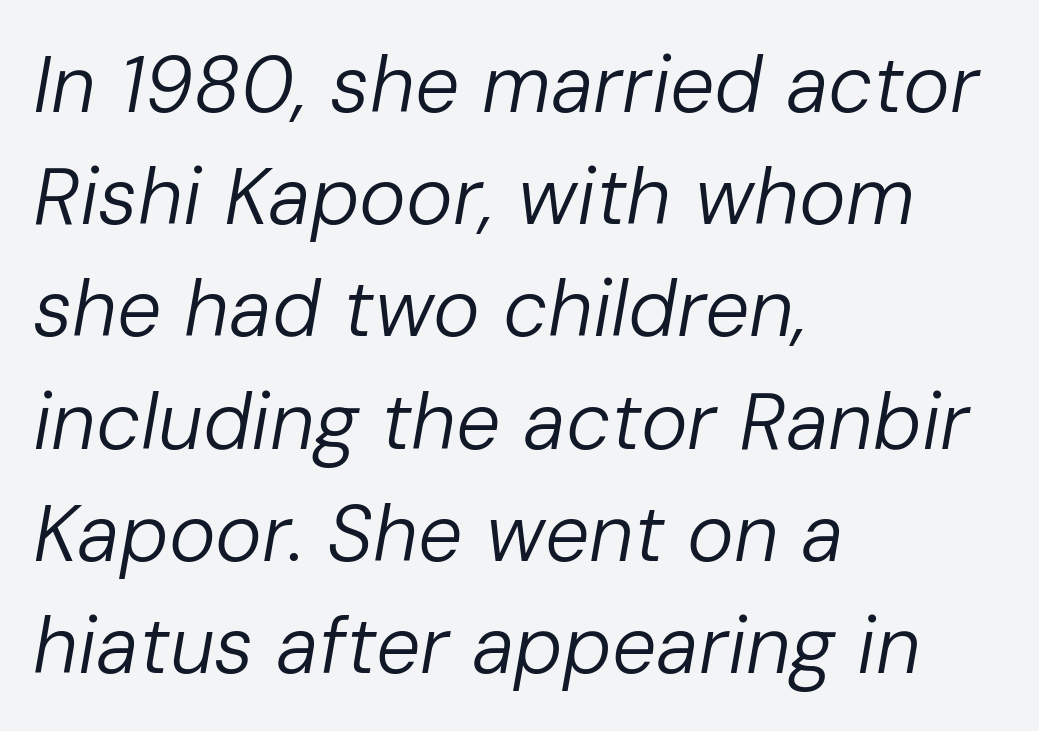
Q: Is the text bold? A: No.
Q: Is the text italic (slanted)? A: Yes, it leans right by about 10 degrees.
Q: Is the text underlined? A: No.
Q: How is the paragraph aligned? A: Left-aligned.
Q: Is the spacing between letters normal or unusually wide? A: Normal.
Q: Is the spacing between lines tight, normal or loose? A: Normal.
Q: Width (condensed, normal, or wide)? A: Normal.
Q: Stroke contrast? A: Low.
Q: x-height? A: Medium.
Q: Monospaced? A: No.
